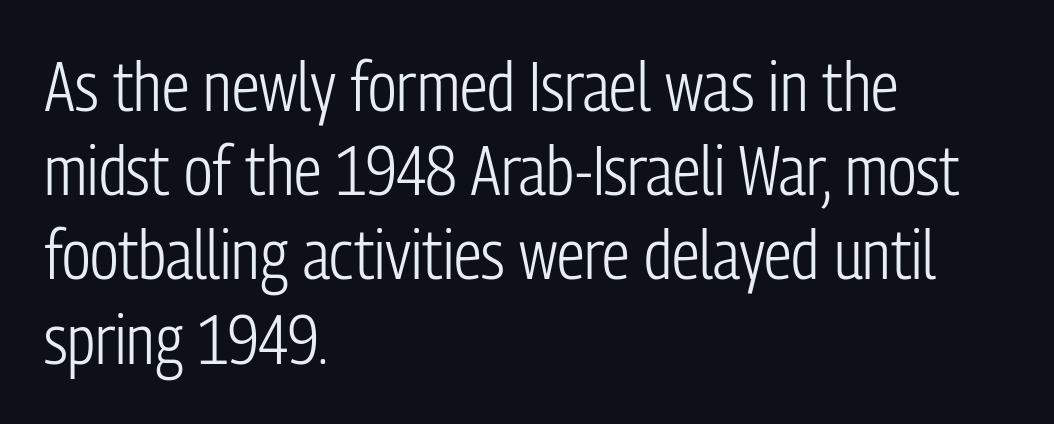
The image shows 69 px light, condensed sans-serif type, upright; set left-aligned, line spacing 1.22x, normal letter spacing, not underlined; low stroke contrast and a medium x-height.
